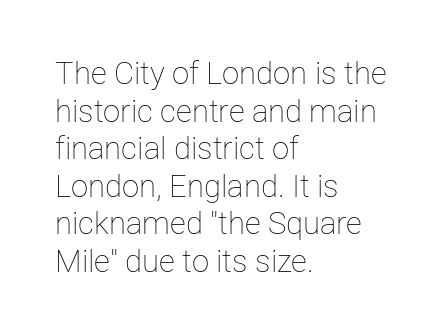
There is no visible air inserted between adjacent glyphs. Reading down the block, your eye returns to a fixed left position each line. It's the straight-up-and-down kind of type. This sample has the flowing, uneven cadence of proportional lettering. The gap between lines stays unmarked. The strokes are not fattened; the text isn't bold.
